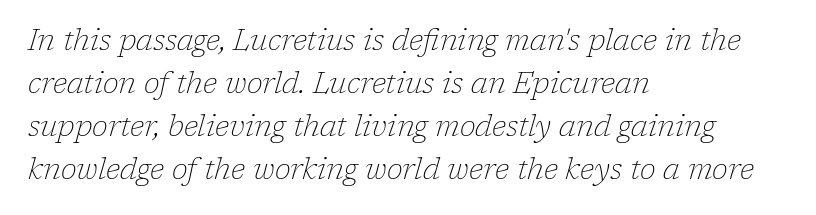
{"serif": "yes", "italic": "yes", "lean": "right", "slant_degrees": 17, "bold": "no", "weight": "thin", "width": "normal", "stroke_contrast": "low", "x_height": "medium", "monospaced": "no", "underline": "no", "align": "left", "line_spacing": "normal", "line_spacing_ratio": 1.48, "letter_spacing": "normal", "letter_spacing_em": 0.0, "glyph_px": 29}
